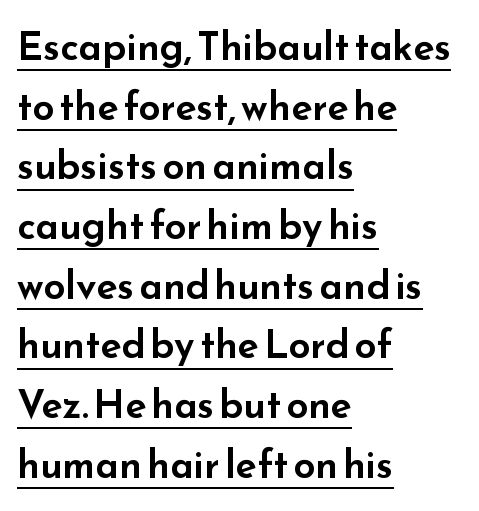
The image shows 39 px wide sans-serif type, upright; set left-aligned, normal line spacing (1.53x), normal letter spacing, underlined; low stroke contrast and a small x-height.
